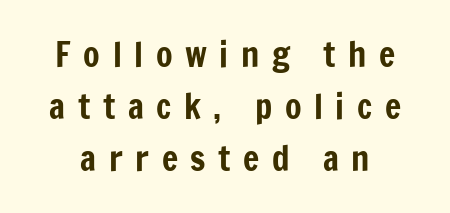
{"serif": "no", "italic": "no", "width": "condensed", "stroke_contrast": "low", "x_height": "medium", "monospaced": "no", "underline": "no", "line_spacing": "normal", "line_spacing_ratio": 1.53, "letter_spacing": "wide", "letter_spacing_em": 0.37, "glyph_px": 34}
